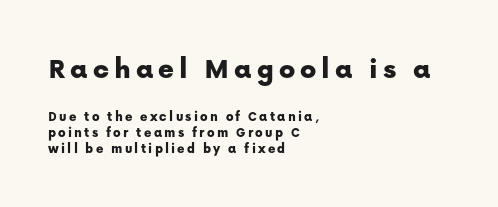
The image shows 30 px sans-serif type, upright; set left-aligned, line spacing 1.16x, not underlined; the first (top) block is 2.14x larger; low stroke contrast and a medium x-height.
